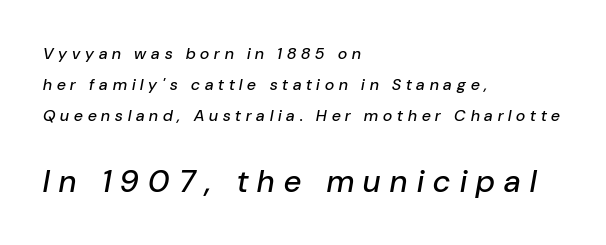
The image shows 31 px text type, italic (leaning right); set left-aligned, loose line spacing (1.94x), unusually wide letter spacing (+0.31 em), not underlined; the second (bottom) block is 1.94x larger; low stroke contrast and a medium x-height.
